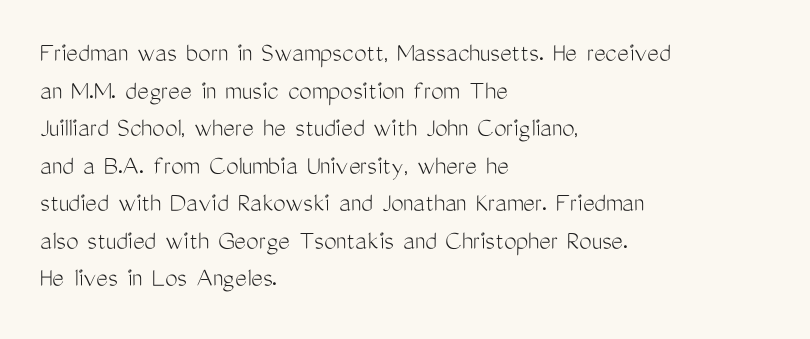
{"serif": "no", "italic": "no", "bold": "no", "weight": "light", "width": "condensed", "stroke_contrast": "medium", "x_height": "medium", "monospaced": "no", "underline": "no", "align": "left", "line_spacing": "normal", "line_spacing_ratio": 1.34, "letter_spacing": "normal", "letter_spacing_em": 0.0, "glyph_px": 28}
